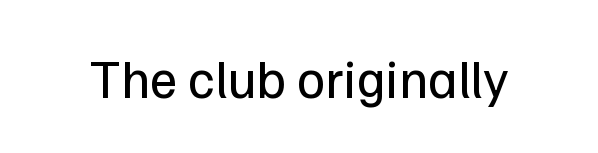
I'd call this a sans setting — the letters go barefoot. You could not count columns in this text — the font is proportionally spaced. No italicization has been applied; the sample stays upright. Is the stroke heavy? The answer is a plain regular-or-lighter.
